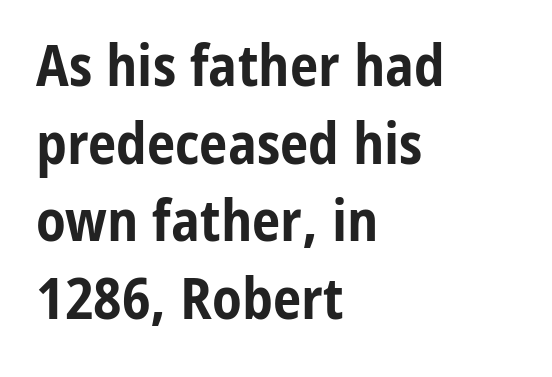
The image shows 57 px bold, condensed sans-serif type, upright; set left-aligned, normal line spacing (1.36x), normal letter spacing, not underlined; low stroke contrast and a medium x-height.
